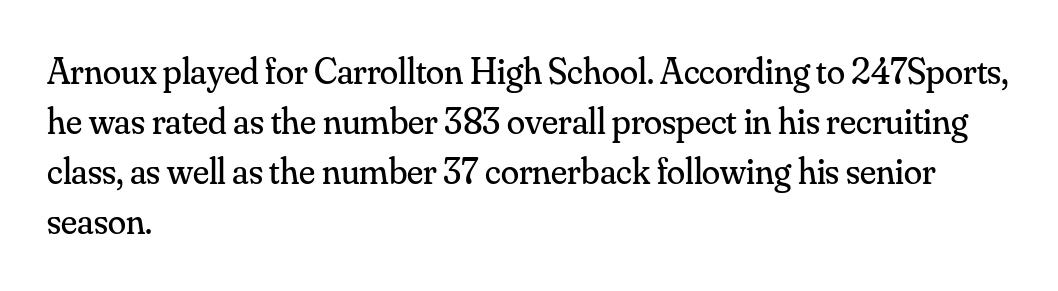
Q: Is the text bold? A: No.
Q: Is the text italic (slanted)? A: No, it is upright.
Q: Is the typeface a serif or a sans-serif typeface? A: Serif.
Q: Is the text underlined? A: No.
Q: How is the paragraph aligned? A: Left-aligned.
Q: Is the spacing between letters normal or unusually wide? A: Normal.
Q: Is the spacing between lines tight, normal or loose? A: Normal.
Q: Width (condensed, normal, or wide)? A: Normal.
Q: Stroke contrast? A: Medium.
Q: x-height? A: Small.
Q: Monospaced? A: No.
